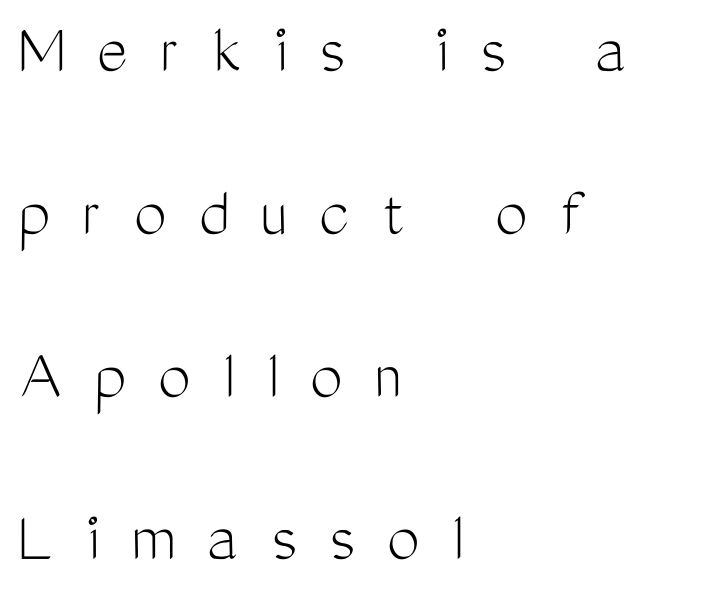
Q: Is the text bold? A: No.
Q: Is the text italic (slanted)? A: No, it is upright.
Q: Is the typeface a serif or a sans-serif typeface? A: Sans-serif.
Q: Is the text underlined? A: No.
Q: How is the paragraph aligned? A: Left-aligned.
Q: Is the spacing between letters normal or unusually wide? A: Unusually wide.
Q: Is the spacing between lines tight, normal or loose? A: Loose.
Q: Width (condensed, normal, or wide)? A: Condensed.
Q: Stroke contrast? A: Medium.
Q: x-height? A: Medium.
Q: Monospaced? A: No.
